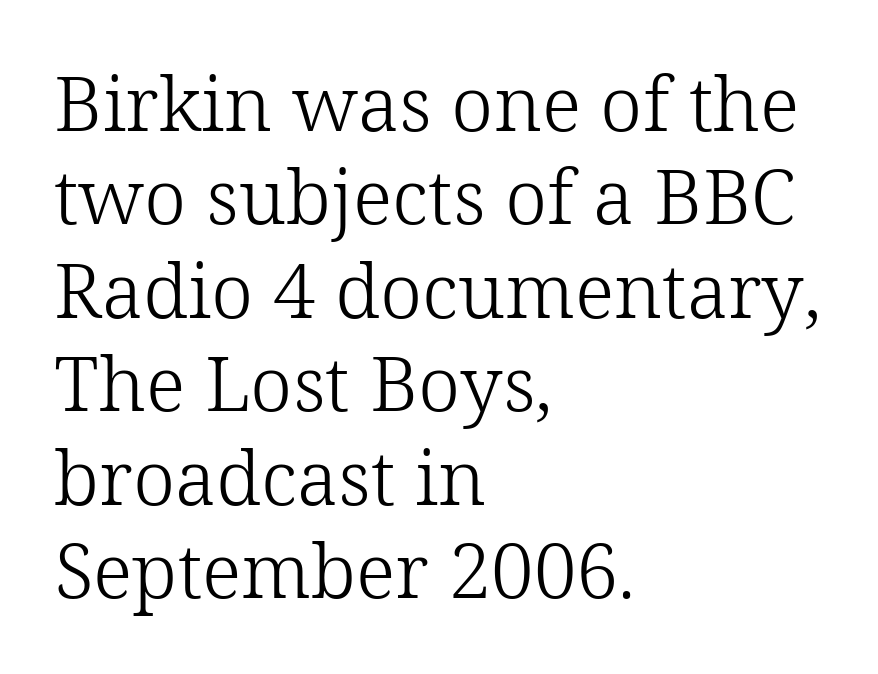
Q: Is the text bold? A: No.
Q: Is the text italic (slanted)? A: No, it is upright.
Q: Is the typeface a serif or a sans-serif typeface? A: Serif.
Q: Is the text underlined? A: No.
Q: How is the paragraph aligned? A: Left-aligned.
Q: Is the spacing between letters normal or unusually wide? A: Normal.
Q: Width (condensed, normal, or wide)? A: Normal.
Q: Stroke contrast? A: Low.
Q: x-height? A: Medium.
Q: Monospaced? A: No.
